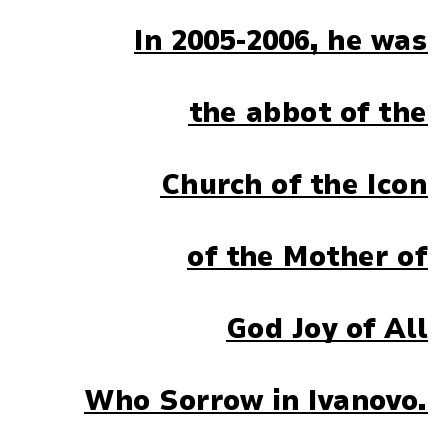
The image shows 29 px heavy sans-serif type, upright; set right-aligned, loose line spacing (2.48x), normal letter spacing, underlined; low stroke contrast and a medium x-height.
